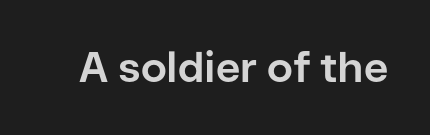
Q: Is the text bold? A: Yes.
Q: Is the text italic (slanted)? A: No, it is upright.
Q: Is the typeface a serif or a sans-serif typeface? A: Sans-serif.
Q: Is the text underlined? A: No.
Q: Is the spacing between letters normal or unusually wide? A: Normal.
Q: Width (condensed, normal, or wide)? A: Normal.
Q: Stroke contrast? A: Low.
Q: x-height? A: Medium.
Q: Monospaced? A: No.
